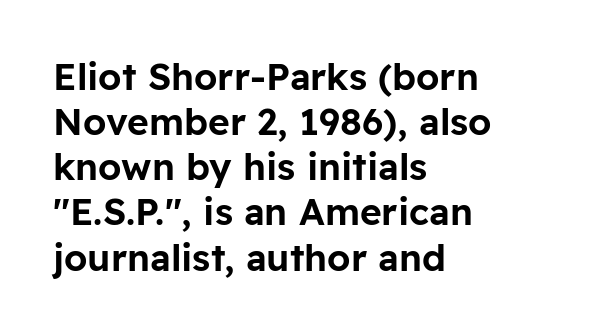
{"serif": "no", "italic": "no", "width": "normal", "stroke_contrast": "low", "x_height": "medium", "monospaced": "no", "underline": "no", "align": "left", "line_spacing_ratio": 1.22, "letter_spacing": "normal", "letter_spacing_em": 0.0, "glyph_px": 37}
